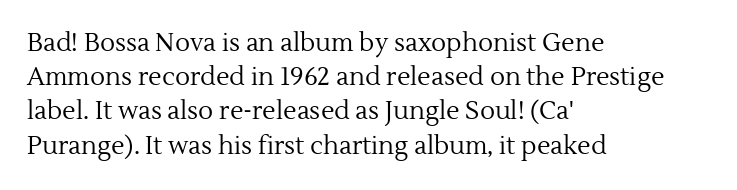
{"italic": "no", "bold": "no", "underline": "no", "align": "left", "line_spacing": "normal", "line_spacing_ratio": 1.37, "letter_spacing": "normal", "letter_spacing_em": 0.0, "glyph_px": 25}
